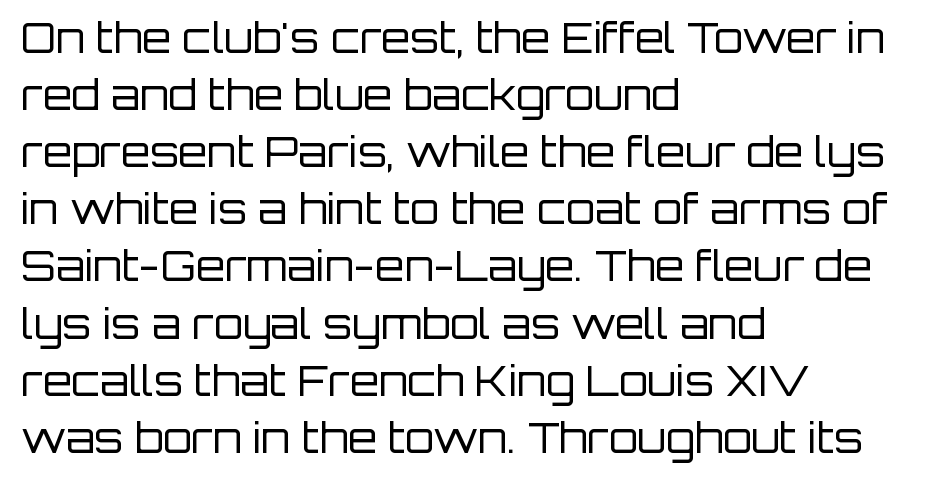
Each letter keeps its own natural width here, so spacing adapts to shape. Posture: straight, roman, zero tilt. Reading down the block, your eye returns to a fixed left position each line. Vertical stems look standard width or narrower in stroke.
